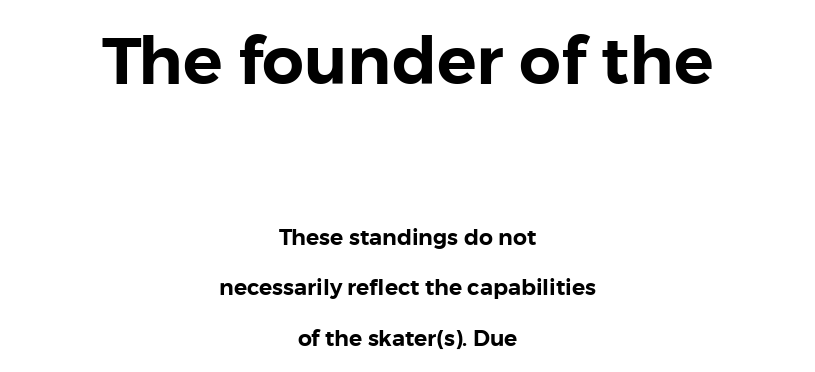
Think of a printed novel: that variable character pitch is what you see here. The font family rendered here belongs to the sans-serif group. Top chunk: large. Bottom chunk: small. The passage shown has conventional tracking throughout. The type sits square on the baseline with zero lean. Descender tails drop into unmarked territory.
